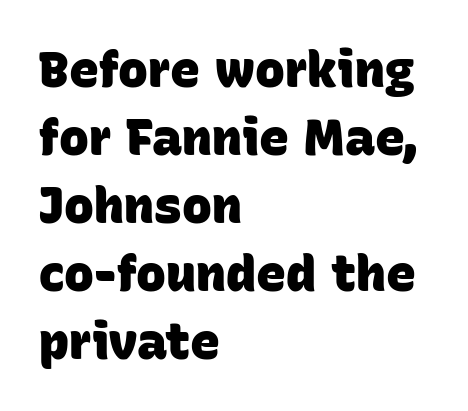
Q: Is the text bold? A: Yes.
Q: Is the typeface a serif or a sans-serif typeface? A: Sans-serif.
Q: Is the text underlined? A: No.
Q: How is the paragraph aligned? A: Left-aligned.
Q: Is the spacing between letters normal or unusually wide? A: Normal.
Q: Is the spacing between lines tight, normal or loose? A: Normal.
Q: Width (condensed, normal, or wide)? A: Normal.
Q: Stroke contrast? A: Low.
Q: x-height? A: Large.
Q: Monospaced? A: No.
